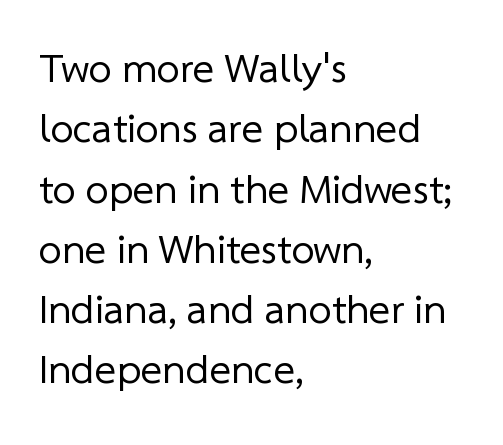
Q: Is the text bold? A: No.
Q: Is the typeface a serif or a sans-serif typeface? A: Sans-serif.
Q: Is the text underlined? A: No.
Q: How is the paragraph aligned? A: Left-aligned.
Q: Is the spacing between letters normal or unusually wide? A: Normal.
Q: Is the spacing between lines tight, normal or loose? A: Normal.
Q: Width (condensed, normal, or wide)? A: Normal.
Q: Stroke contrast? A: Low.
Q: x-height? A: Medium.
Q: Monospaced? A: No.
